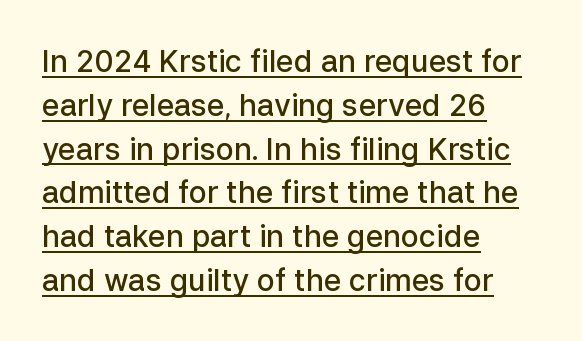
The image shows 30 px semibold sans-serif type, upright; set left-aligned, normal line spacing (1.46x), normal letter spacing, underlined; low stroke contrast and a medium x-height.
